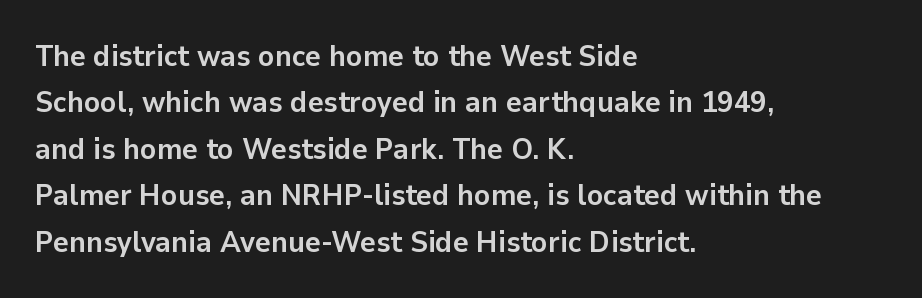
{"serif": "no", "italic": "no", "bold": "yes", "weight": "semibold", "width": "normal", "stroke_contrast": "low", "x_height": "medium", "monospaced": "no", "underline": "no", "align": "left", "line_spacing": "normal", "line_spacing_ratio": 1.55, "letter_spacing": "normal", "letter_spacing_em": 0.0, "glyph_px": 30}
